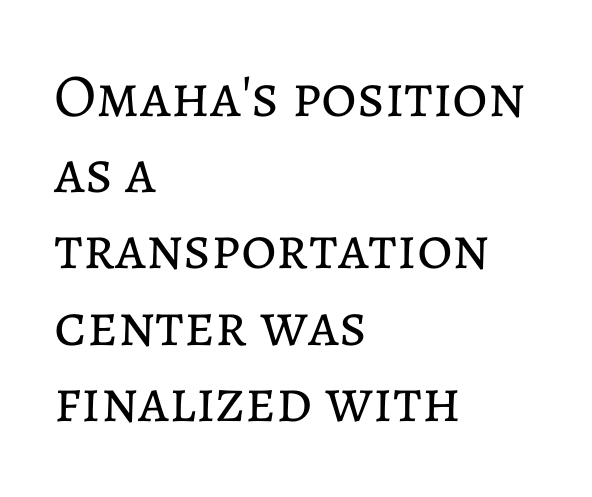
{"italic": "no", "bold": "no", "weight": "regular", "width": "normal", "stroke_contrast": "low", "x_height": "medium", "monospaced": "no", "underline": "no", "align": "left", "line_spacing": "normal", "line_spacing_ratio": 1.25, "letter_spacing": "normal", "letter_spacing_em": 0.0, "glyph_px": 61}
